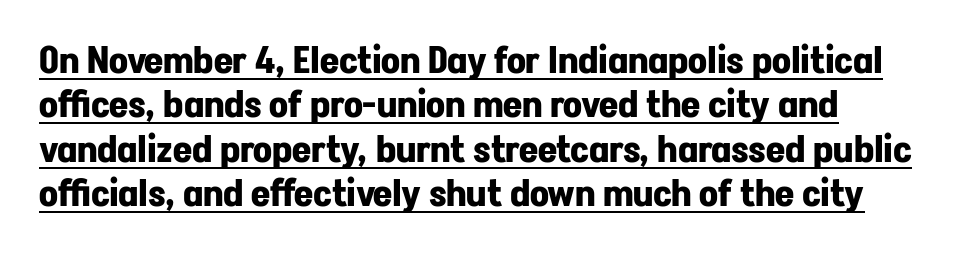
{"serif": "no", "italic": "no", "bold": "yes", "weight": "bold", "width": "normal", "stroke_contrast": "low", "x_height": "medium", "monospaced": "no", "underline": "yes", "line_spacing_ratio": 1.2, "letter_spacing": "normal", "letter_spacing_em": 0.0, "glyph_px": 37}
